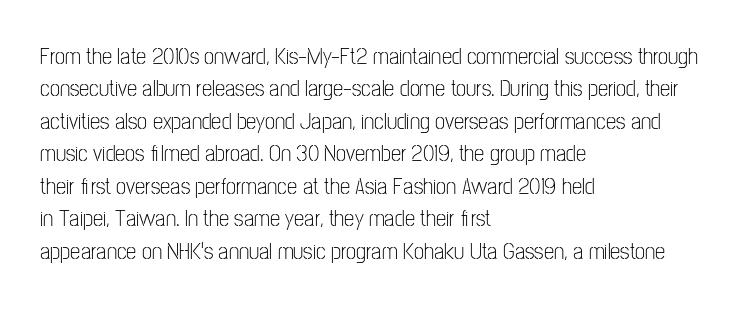
The tracking reads as untouched default to a designer's eye. Layout note: lines flush left. Students, observe: this is what conventionally led text looks like. Underline: absent.
